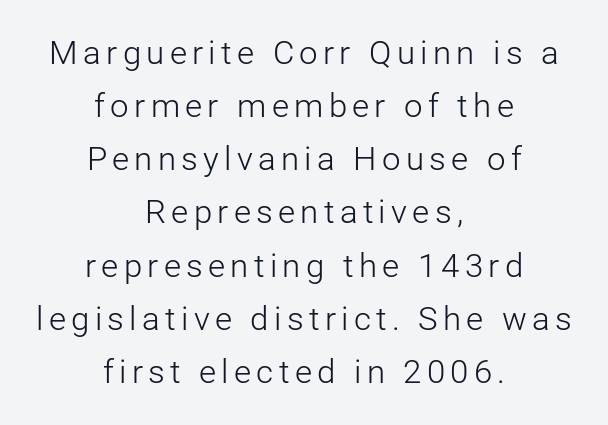
Q: Is the text bold? A: No.
Q: Is the text italic (slanted)? A: No, it is upright.
Q: Is the typeface a serif or a sans-serif typeface? A: Sans-serif.
Q: Is the text underlined? A: No.
Q: How is the paragraph aligned? A: Centered.
Q: Is the spacing between lines tight, normal or loose? A: Normal.
Q: Width (condensed, normal, or wide)? A: Normal.
Q: Stroke contrast? A: Low.
Q: x-height? A: Medium.
Q: Monospaced? A: No.
